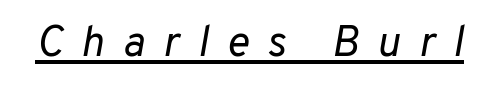
The image shows 43 px regular-weight type, italic (leaning right); set unusually wide letter spacing (+0.42 em), underlined; low stroke contrast and a medium x-height.
